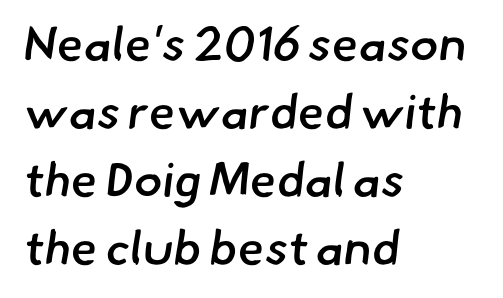
The strip under each line holds only bare page. Notice how the passage keeps a crisp vertical edge on the left only. Think of a printed novel: that variable character pitch is what you see here. This sample keeps an unexceptional amount of space between lines. Default kerning and tracking; the words read as compact shapes.
